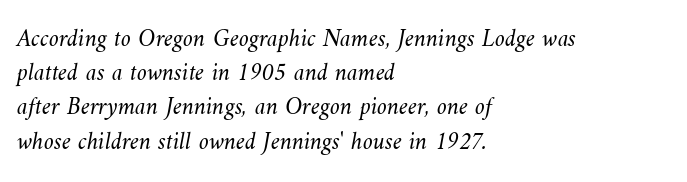
The image shows 25 px text type; set left-aligned, normal line spacing (1.37x), normal letter spacing, not underlined.
